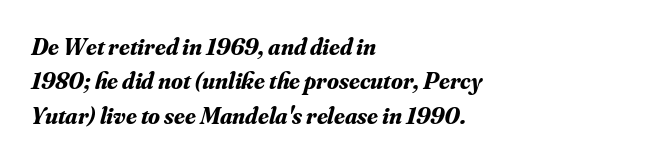
{"italic": "yes", "lean": "right", "slant_degrees": 16, "bold": "yes", "underline": "no", "align": "left", "line_spacing": "normal", "line_spacing_ratio": 1.43, "letter_spacing": "normal", "letter_spacing_em": 0.0, "glyph_px": 24}
